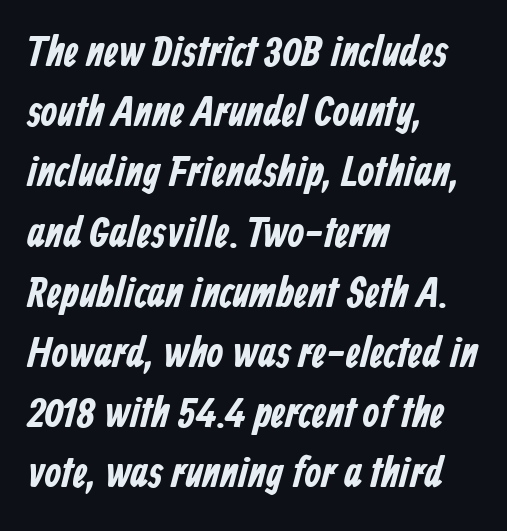
What's the leading like? Ordinary, nothing unusual. The sample has been set heavy, in full bold. Short and long lines alike share a common starting point at left. The space directly below the letters is spotless. I'd call this a sans setting — the letters go barefoot.
